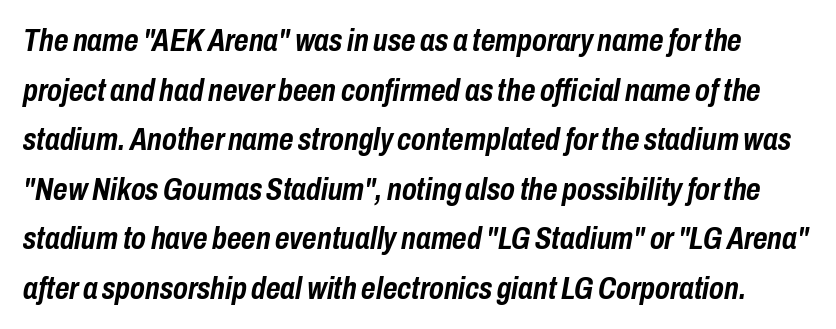
The image shows 31 px semibold, condensed type, italic (leaning right); set normal line spacing (1.6x), normal letter spacing, not underlined; low stroke contrast and a medium x-height.
